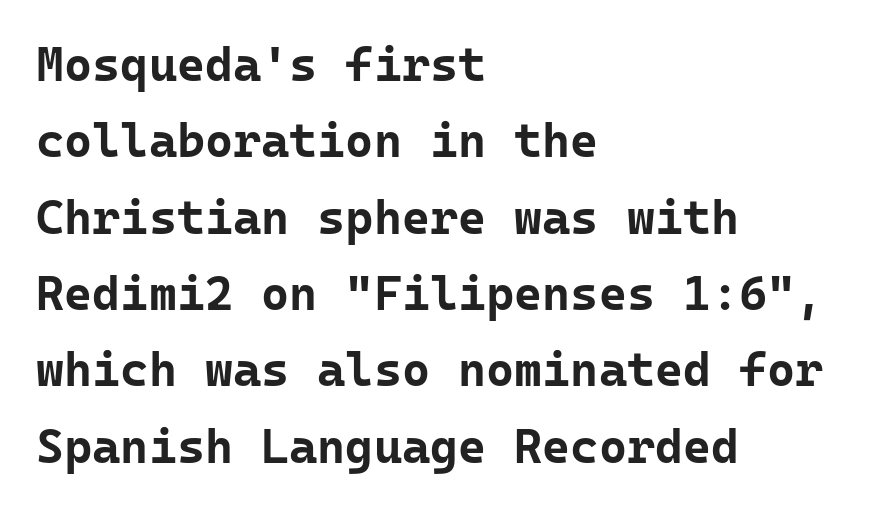
The image shows 48 px bold sans-serif type, upright, monospaced; set left-aligned, normal line spacing (1.59x), normal letter spacing, not underlined; low stroke contrast and a medium x-height.
